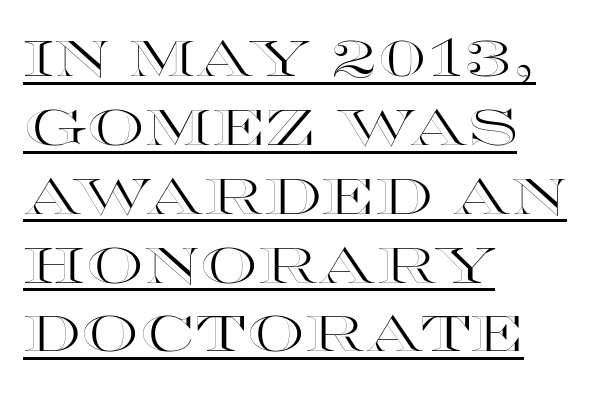
The image shows 51 px wide type, upright; set left-aligned, normal line spacing (1.35x), normal letter spacing, underlined; a large x-height.
